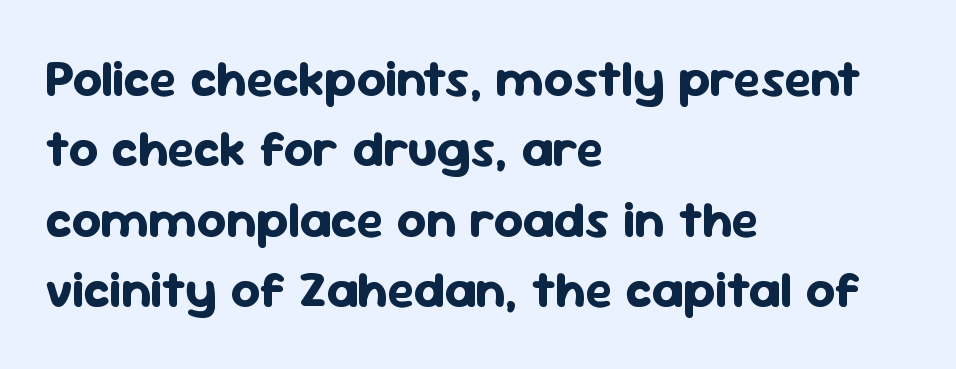
The image shows 51 px bold sans-serif type, upright; set left-aligned, normal line spacing (1.38x), normal letter spacing, not underlined; low stroke contrast and a medium x-height.
